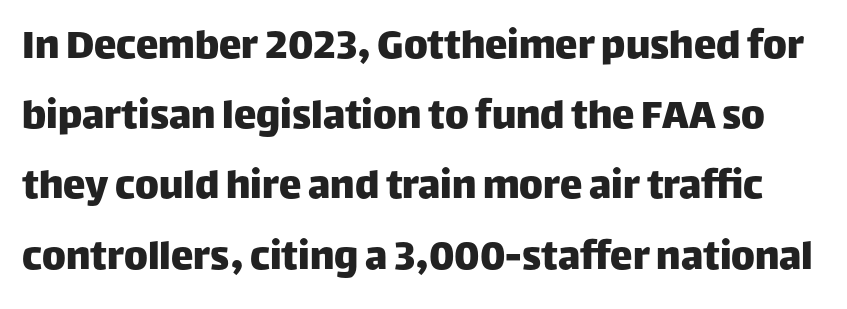
{"serif": "no", "italic": "no", "width": "normal", "stroke_contrast": "low", "x_height": "large", "monospaced": "no", "underline": "no", "line_spacing": "normal", "line_spacing_ratio": 1.56, "letter_spacing": "normal", "letter_spacing_em": 0.0, "glyph_px": 45}
